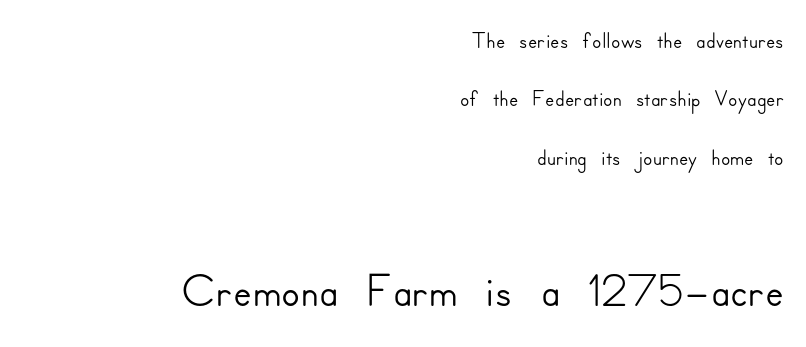
Q: Is the text italic (slanted)? A: No, it is upright.
Q: Is the typeface a serif or a sans-serif typeface? A: Sans-serif.
Q: Is the text underlined? A: No.
Q: How is the paragraph aligned? A: Right-aligned.
Q: Is the spacing between letters normal or unusually wide? A: Normal.
Q: Which block of text is set in a larger size, the first (top) or the second (bottom)? A: The second (bottom) one.
Q: Width (condensed, normal, or wide)? A: Normal.
Q: Stroke contrast? A: Low.
Q: x-height? A: Small.
Q: Monospaced? A: No.
